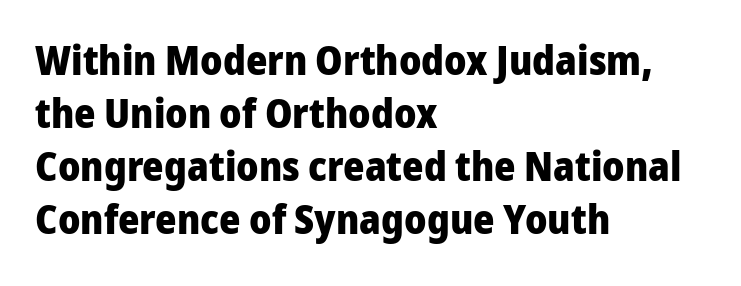
The image shows 41 px heavy sans-serif type, upright; set left-aligned, normal line spacing (1.29x), normal letter spacing, not underlined; low stroke contrast and a medium x-height.
